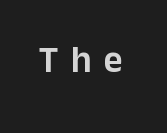
The lettering stays uniformly vertical, giving the passage a roman look. Compared with typical body copy, the letter spacing here is much looser. Is this a fixed-width face? No — the glyphs have proportional, varying widths. Unlike a traditional serif, this face leaves its strokes unadorned. Quick note: underline off.
